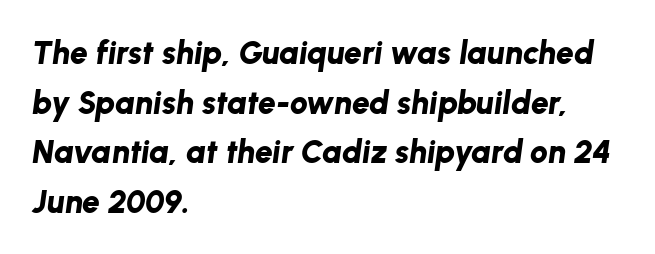
Students, observe: this is what conventionally led text looks like. Look at the tracking — it's just the regular setting, nothing added. Plain, unruled lines of type. The lines in this sample share a left origin and differ only in where they stop.
